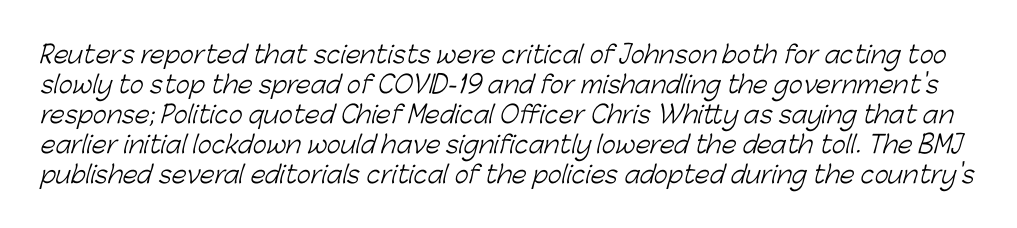
Q: Is the text bold? A: No.
Q: Is the text underlined? A: No.
Q: Is the spacing between letters normal or unusually wide? A: Normal.
Q: Is the spacing between lines tight, normal or loose? A: Normal.
